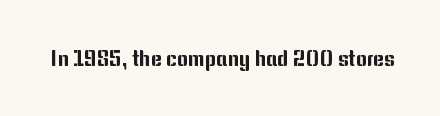
{"italic": "no", "underline": "no", "letter_spacing": "normal", "letter_spacing_em": 0.0, "glyph_px": 21}
